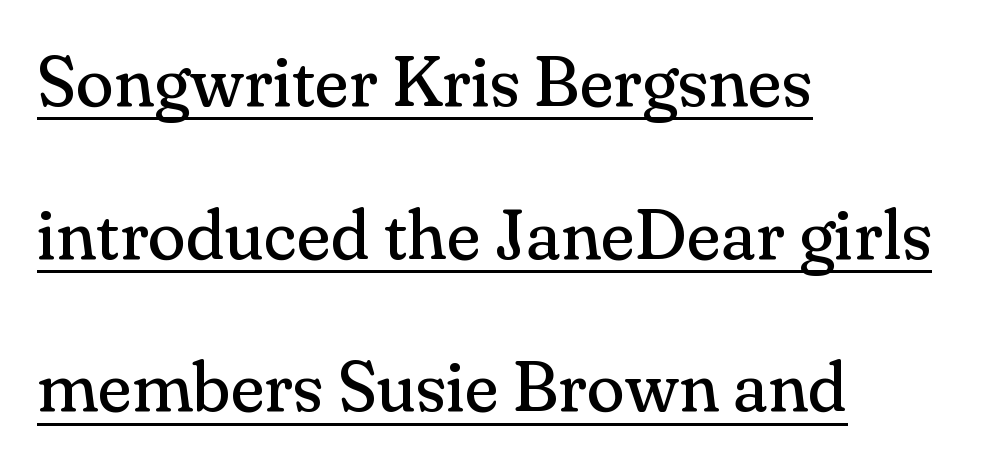
Baseline-to-baseline distance is far greater than the letter height. Does the copy run flush right? No — it runs flush left. This is the regular roman posture of the typeface. Standard letterfit; no display-style spreading of the glyphs.
